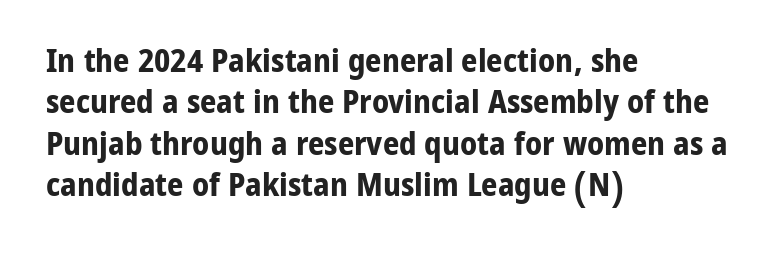
Spacing verdict: proportional, widths tailored to each character. Letter spacing: default. Stroke thickness is high; the sample reads as a true bold. These lines stack with their left ends in a neat column.
